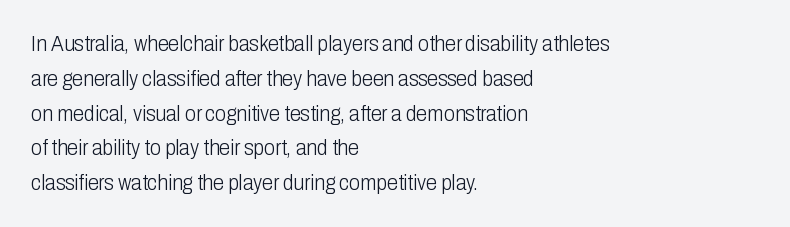
Q: Is the text bold? A: No.
Q: Is the text italic (slanted)? A: No, it is upright.
Q: Is the text underlined? A: No.
Q: How is the paragraph aligned? A: Left-aligned.
Q: Is the spacing between letters normal or unusually wide? A: Normal.
Q: Is the spacing between lines tight, normal or loose? A: Normal.
